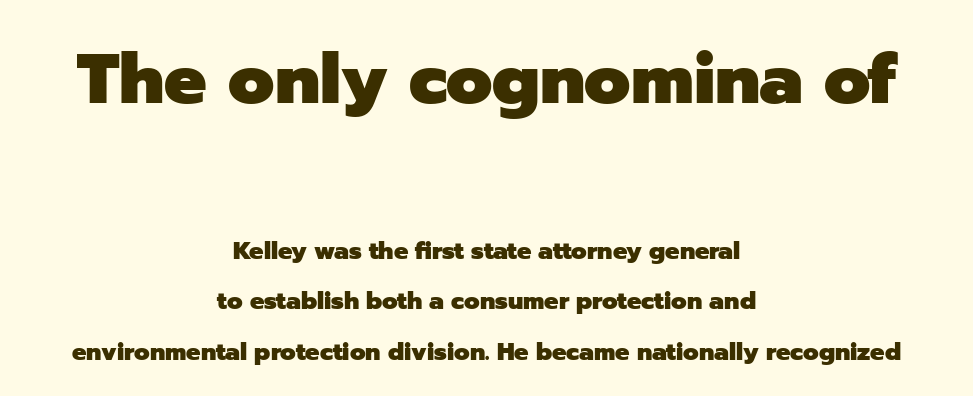
Q: Is the text bold? A: Yes.
Q: Is the text italic (slanted)? A: No, it is upright.
Q: Is the typeface a serif or a sans-serif typeface? A: Sans-serif.
Q: Is the text underlined? A: No.
Q: How is the paragraph aligned? A: Centered.
Q: Is the spacing between letters normal or unusually wide? A: Normal.
Q: Is the spacing between lines tight, normal or loose? A: Loose.
Q: Which block of text is set in a larger size, the first (top) or the second (bottom)? A: The first (top) one.
Q: Width (condensed, normal, or wide)? A: Normal.
Q: Stroke contrast? A: Low.
Q: x-height? A: Medium.
Q: Monospaced? A: No.
